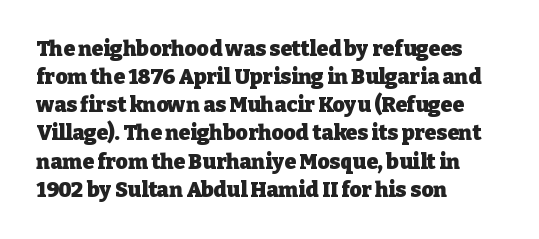
Anything drawn beneath the words? Only blank space. Evenly set lines give the paragraph a standard silhouette. In CSS terms this would be text-align: left. The font's upright variant was chosen for this text. Strokes here are thick enough to call this a true bold.
